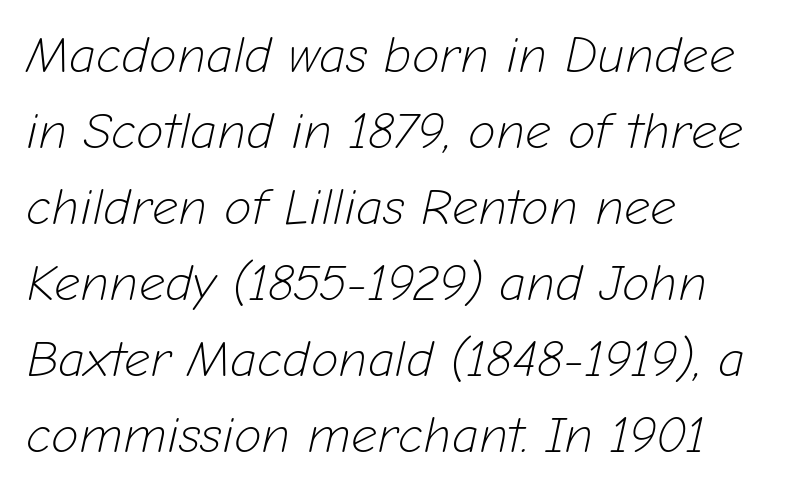
You could not count columns in this text — the font is proportionally spaced. Does the leading feel generous? No, just average. Bold? No — there's no thickening of the strokes. Has an underline been added? It has not.
